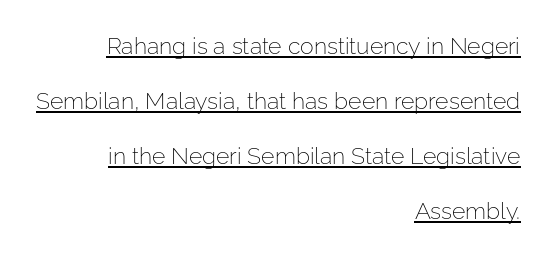
Q: Is the text bold? A: No.
Q: Is the text italic (slanted)? A: No, it is upright.
Q: Is the text underlined? A: Yes.
Q: How is the paragraph aligned? A: Right-aligned.
Q: Is the spacing between letters normal or unusually wide? A: Normal.
Q: Is the spacing between lines tight, normal or loose? A: Loose.
